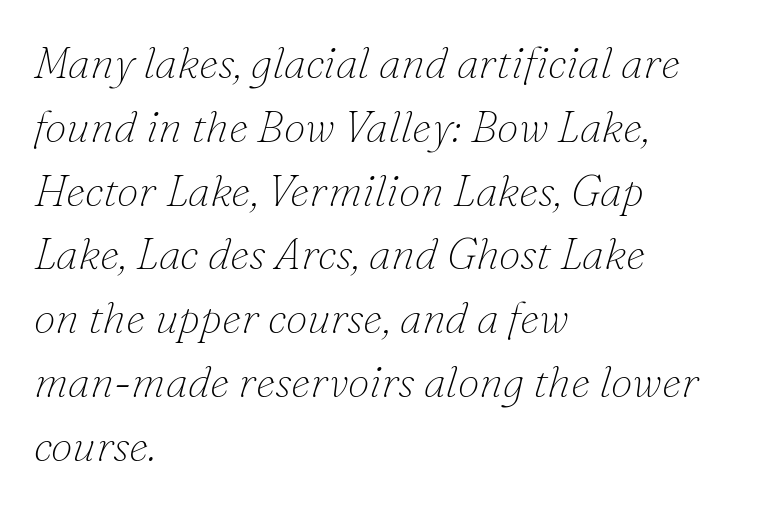
The image shows 44 px thin serif type, italic (leaning right); set left-aligned, normal line spacing (1.45x), normal letter spacing, not underlined; low stroke contrast and a small x-height.
